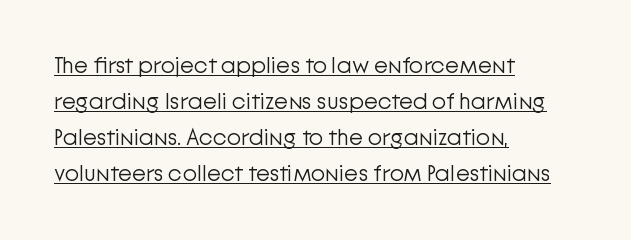
The image shows 23 px text type, upright; set left-aligned, normal line spacing (1.56x), normal letter spacing, underlined.
